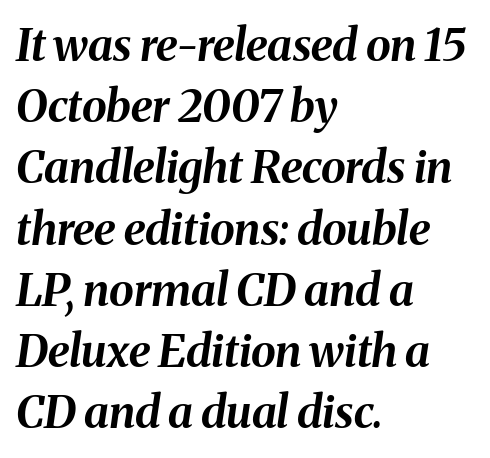
Q: Is the text bold? A: Yes.
Q: Is the text italic (slanted)? A: Yes, it leans right by about 8 degrees.
Q: Is the text underlined? A: No.
Q: How is the paragraph aligned? A: Left-aligned.
Q: Is the spacing between letters normal or unusually wide? A: Normal.
Q: Is the spacing between lines tight, normal or loose? A: Normal.
Q: Width (condensed, normal, or wide)? A: Normal.
Q: Stroke contrast? A: Medium.
Q: x-height? A: Medium.
Q: Monospaced? A: No.
